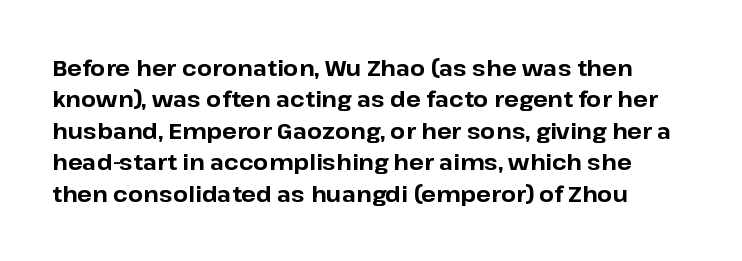
The image shows 22 px bold type, upright; set normal line spacing (1.43x), normal letter spacing, not underlined.
